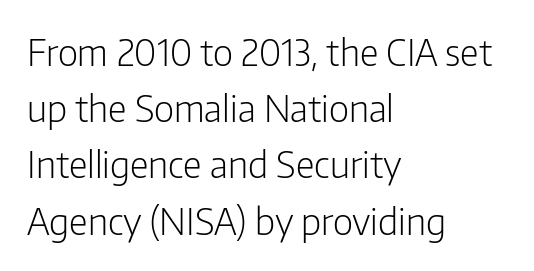
The image shows 37 px light, condensed sans-serif type, upright; set left-aligned, normal line spacing (1.52x), normal letter spacing, not underlined; low stroke contrast and a medium x-height.
